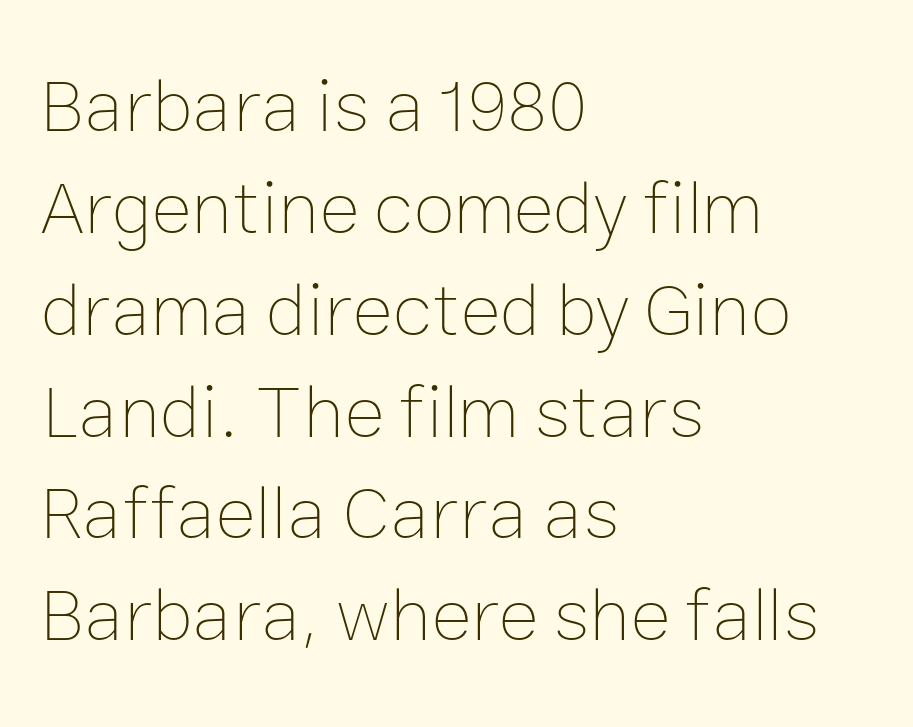
The image shows 76 px thin type, upright; set left-aligned, normal line spacing (1.34x), normal letter spacing, not underlined; low stroke contrast and a medium x-height.
